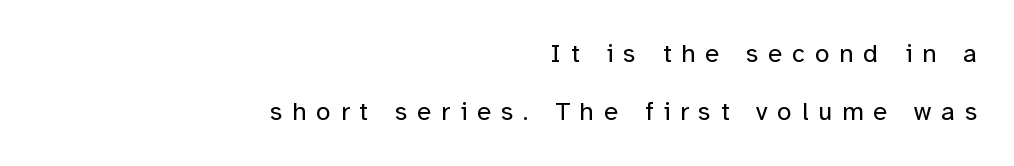
Q: Is the text bold? A: No.
Q: Is the text italic (slanted)? A: No, it is upright.
Q: Is the text underlined? A: No.
Q: How is the paragraph aligned? A: Right-aligned.
Q: Is the spacing between letters normal or unusually wide? A: Unusually wide.
Q: Is the spacing between lines tight, normal or loose? A: Loose.
